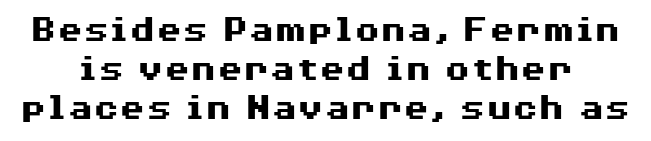
The image shows 38 px heavy, wide sans-serif type, upright; set centered, tight line spacing (1.03x), normal letter spacing, not underlined; medium stroke contrast and a medium x-height.
